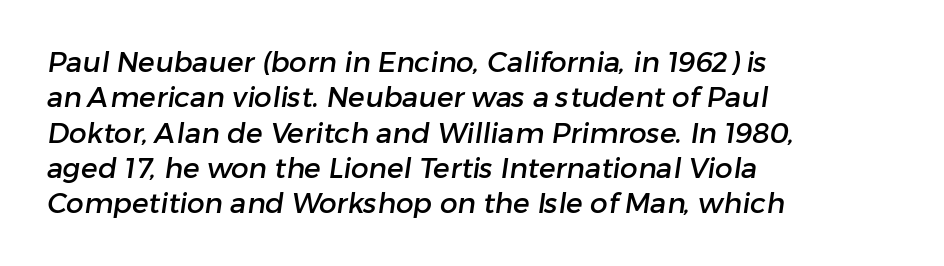
The characters display no serif detailing; their extremities are plain. The gap between lines stays unmarked. Is the letter spacing exaggerated? No — it looks like the ordinary default. Students, observe: this is what conventionally led text looks like. Think of a printed novel: that variable character pitch is what you see here. One-word summary of the alignment: left.
